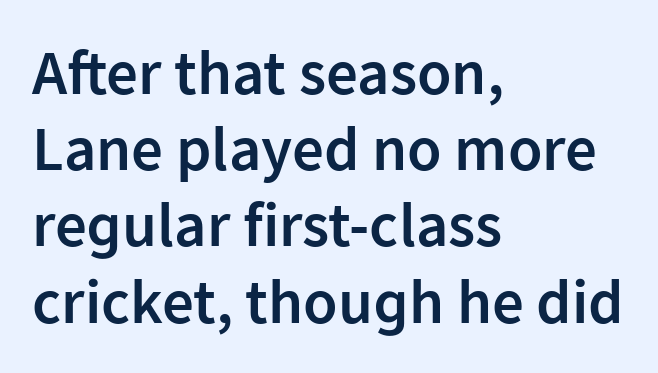
Q: Is the text bold? A: Semi-bold.
Q: Is the text italic (slanted)? A: No, it is upright.
Q: Is the typeface a serif or a sans-serif typeface? A: Sans-serif.
Q: Is the text underlined? A: No.
Q: How is the paragraph aligned? A: Left-aligned.
Q: Is the spacing between letters normal or unusually wide? A: Normal.
Q: Width (condensed, normal, or wide)? A: Normal.
Q: Stroke contrast? A: Low.
Q: x-height? A: Medium.
Q: Monospaced? A: No.
